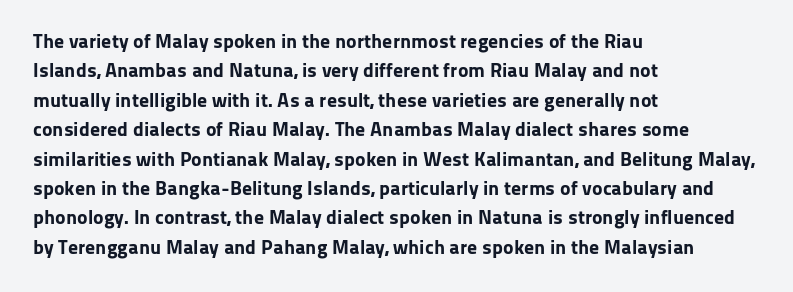
Emphasis by weight is at full strength: bold. The glyphs are unaccompanied by any horizontal stroke below them. Nothing unusual about the tracking: characters are spaced as the font intends. Do the letters lean? They stand straight. Every row of glyphs begins at an identical x-position on the left.
